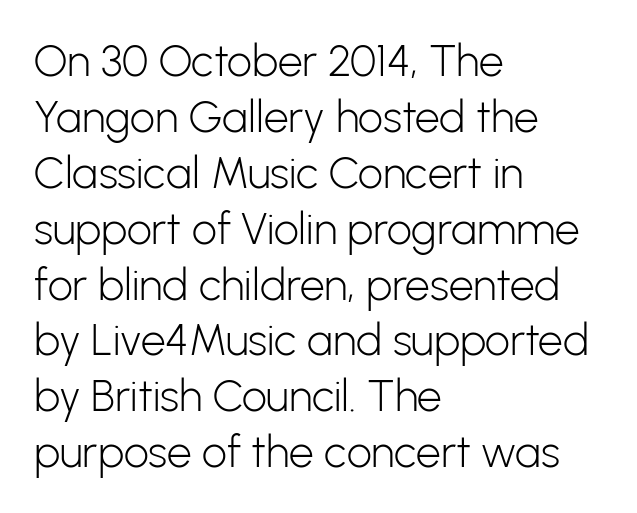
The image shows 44 px light sans-serif type, upright; set left-aligned, normal line spacing (1.27x), normal letter spacing, not underlined; low stroke contrast and a medium x-height.
